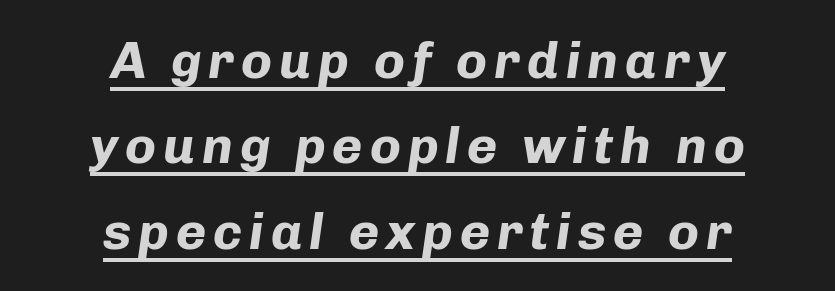
{"italic": "yes", "lean": "right", "slant_degrees": 8, "bold": "yes", "weight": "bold", "width": "normal", "stroke_contrast": "low", "x_height": "medium", "monospaced": "no", "underline": "yes", "align": "center", "line_spacing": "normal", "line_spacing_ratio": 1.64, "glyph_px": 52}
